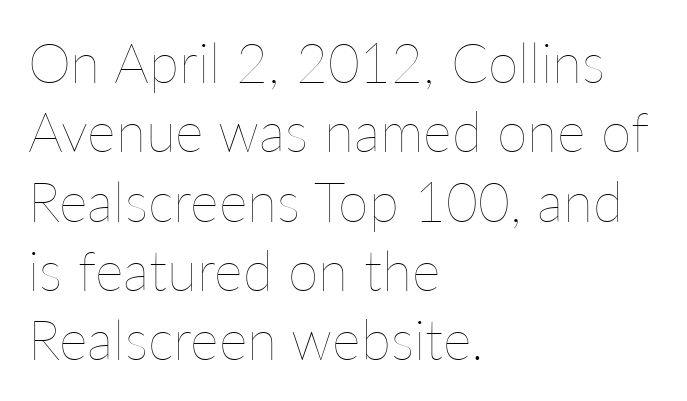
Q: Is the text bold? A: No.
Q: Is the text italic (slanted)? A: No, it is upright.
Q: Is the text underlined? A: No.
Q: How is the paragraph aligned? A: Left-aligned.
Q: Is the spacing between letters normal or unusually wide? A: Normal.
Q: Is the spacing between lines tight, normal or loose? A: Normal.
Q: Width (condensed, normal, or wide)? A: Normal.
Q: Stroke contrast? A: Low.
Q: x-height? A: Medium.
Q: Monospaced? A: No.
